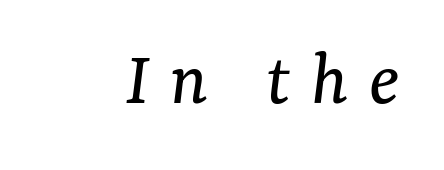
The font family rendered here belongs to the serif group. Quick note: underline off. Is the type heavy? It reads as light-to-regular instead. The font's italic variant was chosen for this text. Someone cranked the tracking dial way up on this one.
